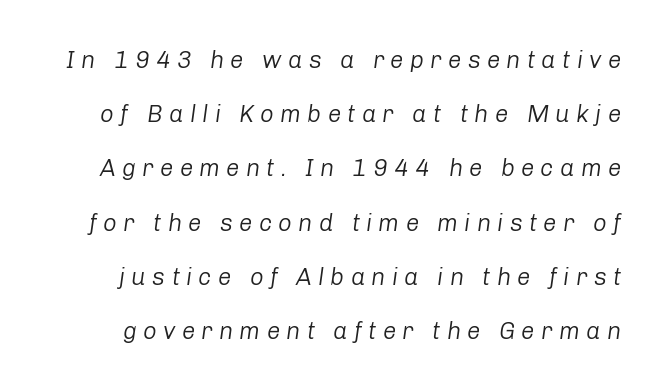
The letters look calm and open, with moderate or lighter stems. Horizontal bands of white between lines are thick stripes. Observe the lean: these are italic letterforms. Letter spacing: wide. Descenders hang freely into open space.
